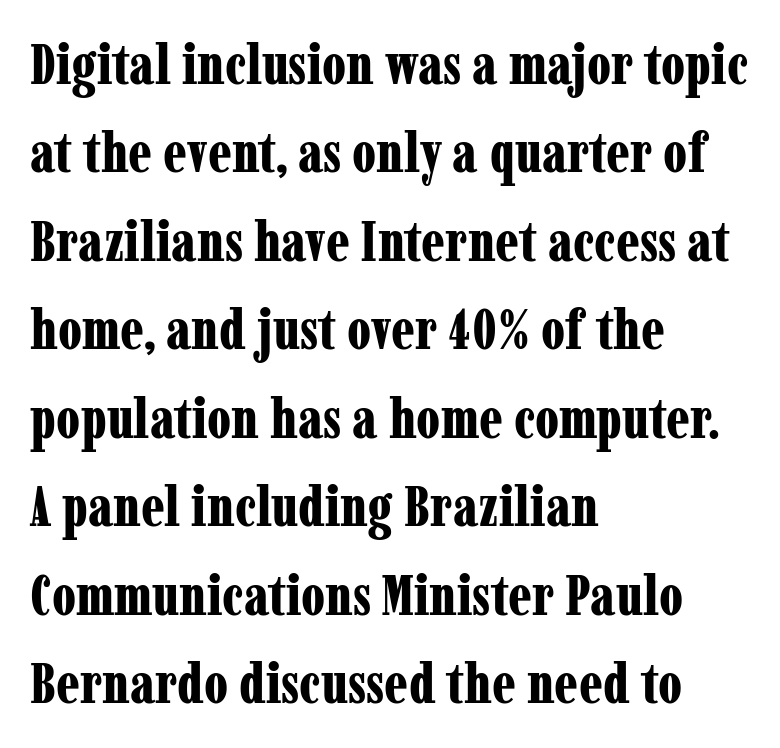
Q: Is the text bold? A: Yes.
Q: Is the text italic (slanted)? A: No, it is upright.
Q: Is the typeface a serif or a sans-serif typeface? A: Serif.
Q: Is the text underlined? A: No.
Q: How is the paragraph aligned? A: Left-aligned.
Q: Is the spacing between letters normal or unusually wide? A: Normal.
Q: Is the spacing between lines tight, normal or loose? A: Normal.
Q: Width (condensed, normal, or wide)? A: Condensed.
Q: Stroke contrast? A: Low.
Q: x-height? A: Medium.
Q: Monospaced? A: No.
